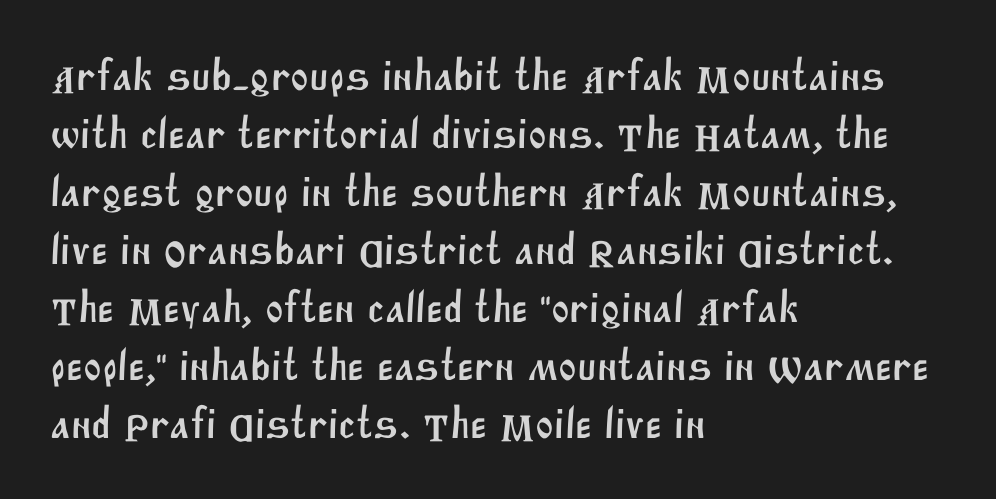
The image shows 44 px sans-serif type; set left-aligned, normal line spacing (1.32x), normal letter spacing, not underlined; medium stroke contrast and a large x-height.
